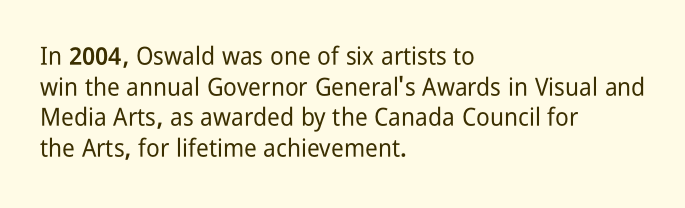
Which margin do the lines hug? The left one — the right edge is uneven. Bare-footed words on every line. Here the glyphs are tracked normally, forming tight word shapes. Does the lettering tilt? It doesn't — this is upright.
